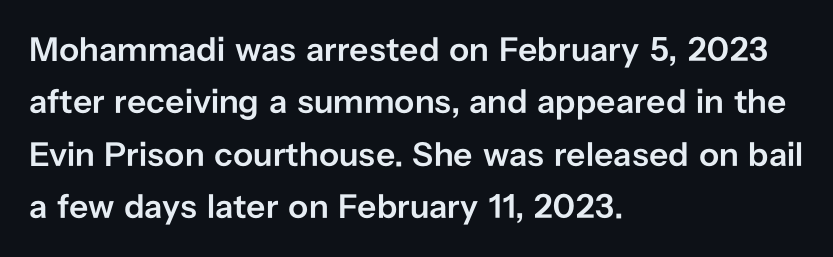
The image shows 34 px semibold sans-serif type, upright; set left-aligned, normal line spacing (1.54x), normal letter spacing, not underlined; low stroke contrast and a medium x-height.
